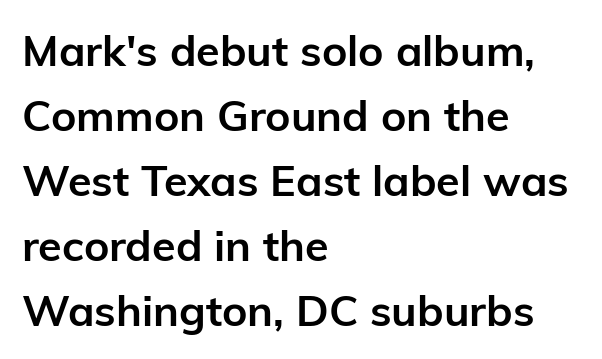
The image shows 43 px semibold sans-serif type, upright; set left-aligned, normal line spacing (1.51x), normal letter spacing, not underlined; low stroke contrast and a medium x-height.
